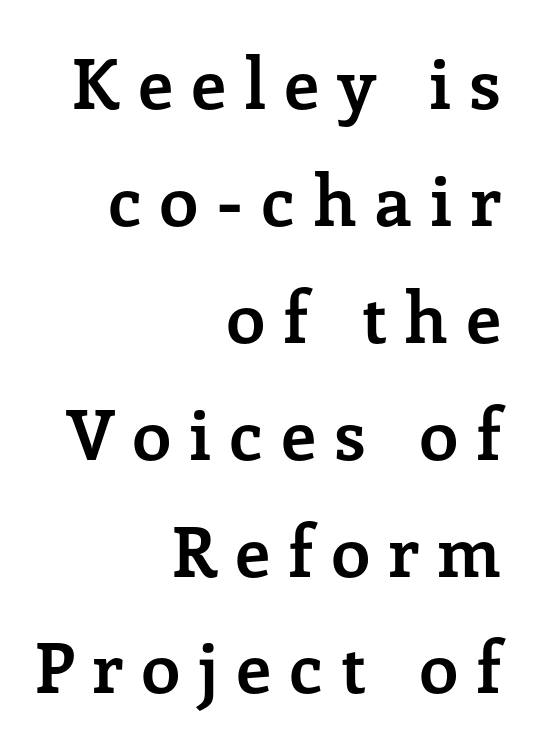
{"serif": "yes", "italic": "no", "bold": "yes", "weight": "semibold", "width": "normal", "stroke_contrast": "low", "x_height": "medium", "monospaced": "no", "underline": "no", "align": "right", "line_spacing": "normal", "line_spacing_ratio": 1.67, "letter_spacing": "wide", "letter_spacing_em": 0.25, "glyph_px": 70}
